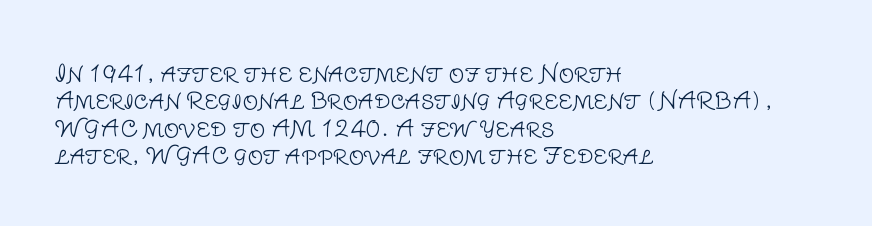
{"bold": "no", "underline": "no", "align": "left", "line_spacing": "normal", "line_spacing_ratio": 1.25, "letter_spacing": "normal", "letter_spacing_em": 0.0, "glyph_px": 22}
